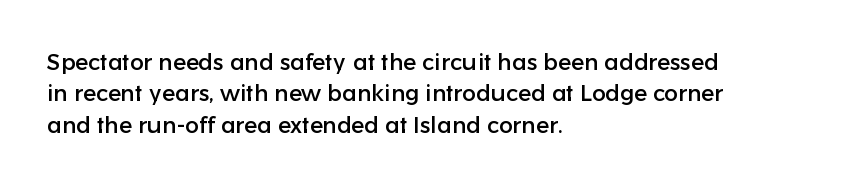
The image shows 23 px text type, upright; set left-aligned, normal line spacing (1.36x), normal letter spacing, not underlined.
